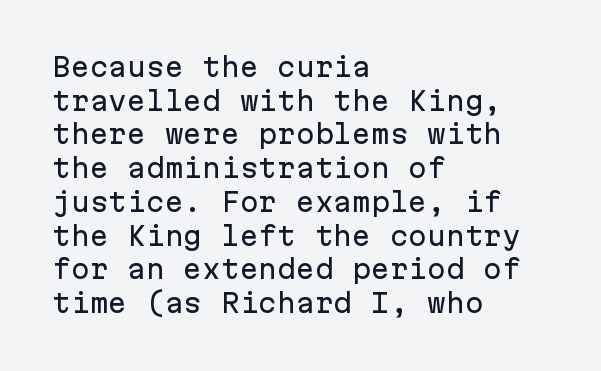
Q: Is the text italic (slanted)? A: No, it is upright.
Q: Is the text underlined? A: No.
Q: How is the paragraph aligned? A: Left-aligned.
Q: Is the spacing between letters normal or unusually wide? A: Normal.
Q: Is the spacing between lines tight, normal or loose? A: Normal.
